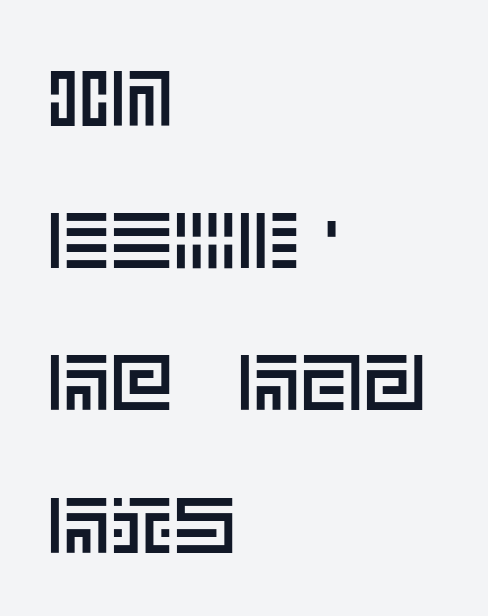
{"italic": "no", "width": "normal", "x_height": "large", "underline": "no", "align": "left", "line_spacing_ratio": 1.8, "letter_spacing": "normal", "letter_spacing_em": 0.0, "glyph_px": 79}
